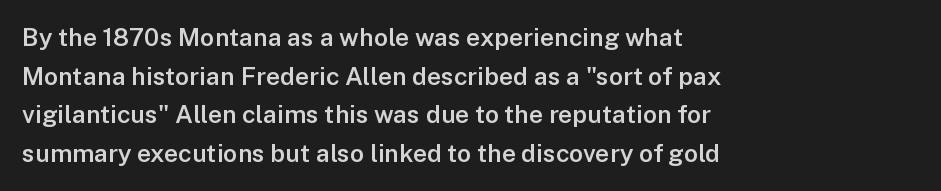
Quick note: underline off. The passage is arranged the way most books set body copy — flush left. Quick note: interline space is typical. Posture: vertical. The letters sit at their default tracking, neither squeezed nor spread.
